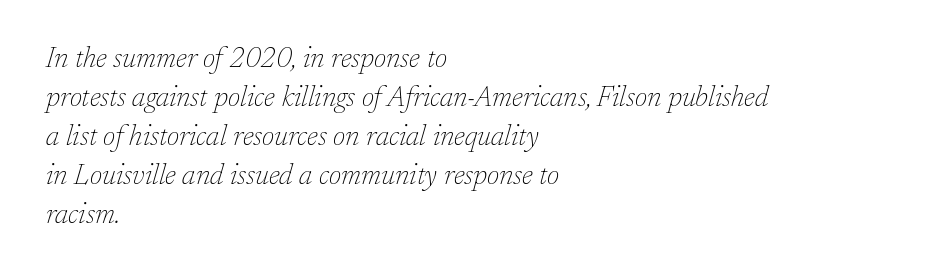
The rendering keeps characters at their native spacing. Posture: slanted. Ink coverage per letter is moderate at most. Beneath every word, the page is bare. These lines are rendered in a variable-pitch font.
